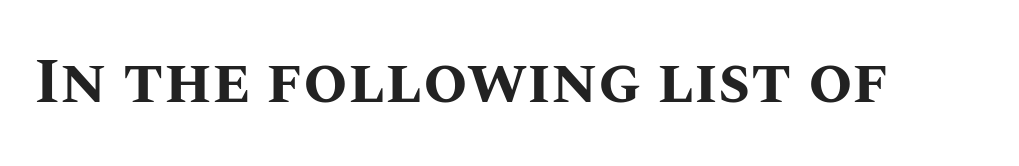
{"italic": "no", "bold": "yes", "weight": "bold", "width": "normal", "stroke_contrast": "medium", "x_height": "large", "monospaced": "no", "underline": "no", "letter_spacing": "normal", "letter_spacing_em": 0.0, "glyph_px": 64}
